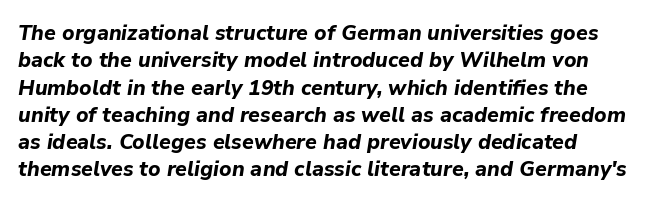
{"italic": "yes", "lean": "right", "slant_degrees": 9, "bold": "yes", "underline": "no", "align": "left", "line_spacing": "normal", "line_spacing_ratio": 1.3, "letter_spacing": "normal", "letter_spacing_em": 0.0, "glyph_px": 21}
